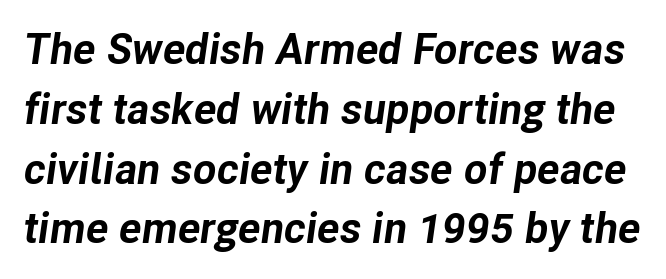
Whoever set this chose a conventional vertical rhythm. An italicized treatment has been applied to the whole sample. Descenders are the only things crossing below the line. The strokes are fattened all the way to bold. The horizontal fit of the characters is conventional and even. Do the characters align in a grid? No, the font is proportional.
